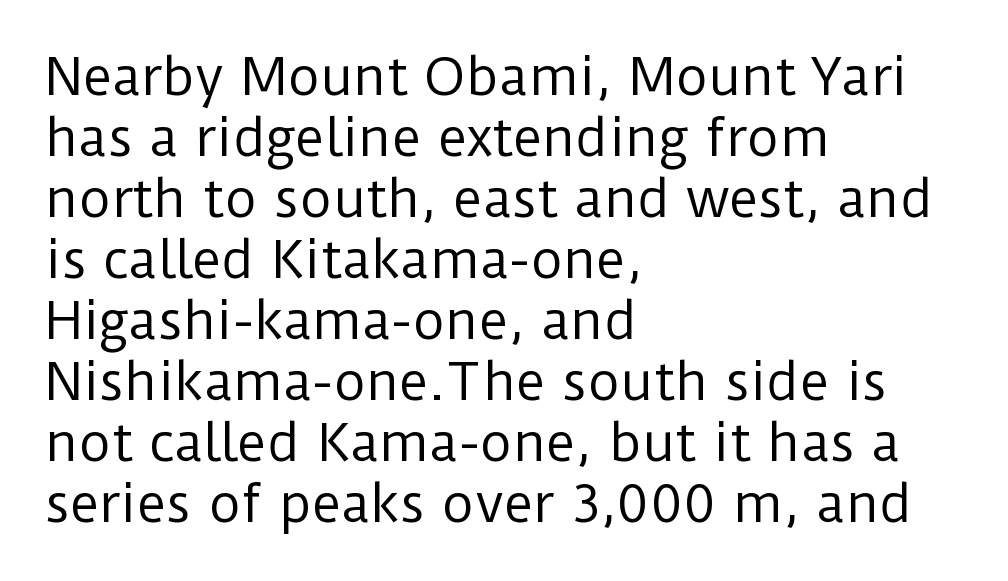
{"serif": "no", "italic": "no", "bold": "no", "weight": "regular", "width": "normal", "stroke_contrast": "low", "x_height": "medium", "monospaced": "no", "underline": "no", "align": "left", "line_spacing_ratio": 1.22, "letter_spacing": "normal", "letter_spacing_em": 0.0, "glyph_px": 50}
